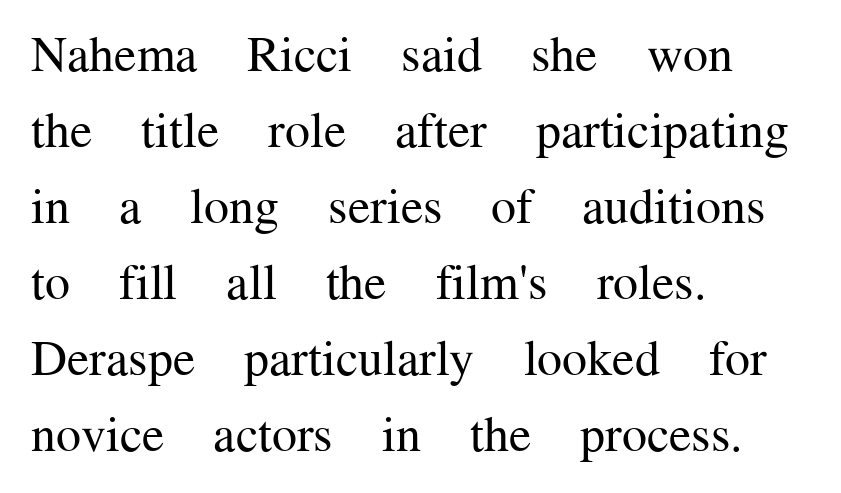
This is not heavy type; no bold has been used. Ordinary non-slanted type is in use. You could call the tracking neutral — neither tight nor loose. Visually the block forms a straight wall on the left and a jagged coastline on the right. Vertical spacing — default.
